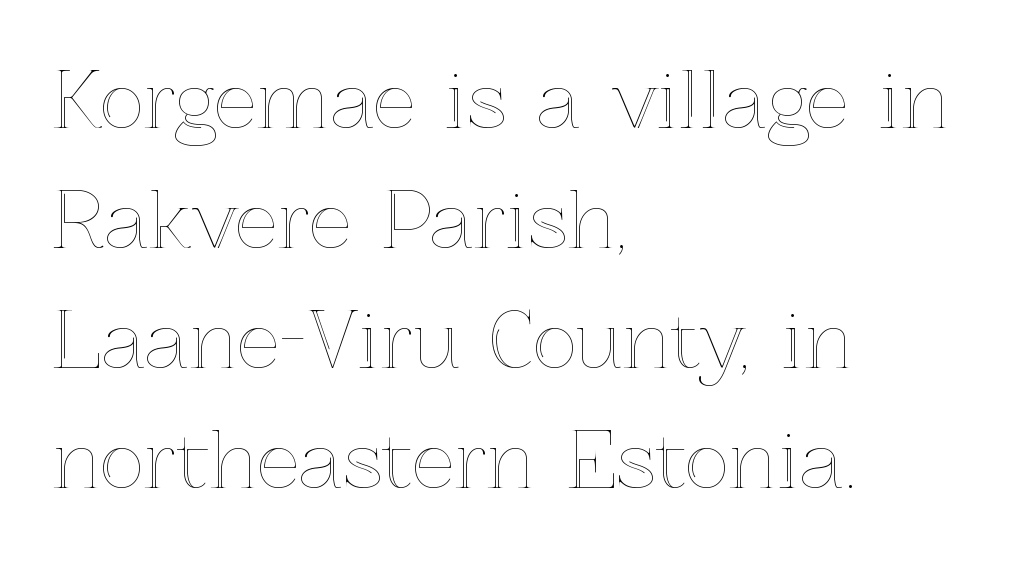
The image shows 76 px text type, upright; set left-aligned, normal line spacing (1.58x), normal letter spacing, not underlined; a medium x-height.
